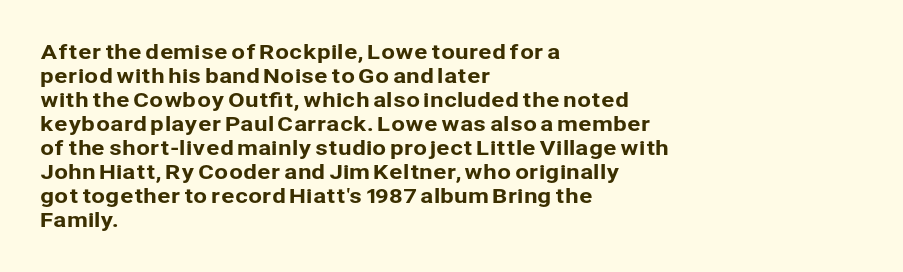
Does the lettering tilt? It doesn't — this is upright. The lines are quadded left. Unmarked baselines from the first word to the last. Characters follow at the spacing the type designer built in.
